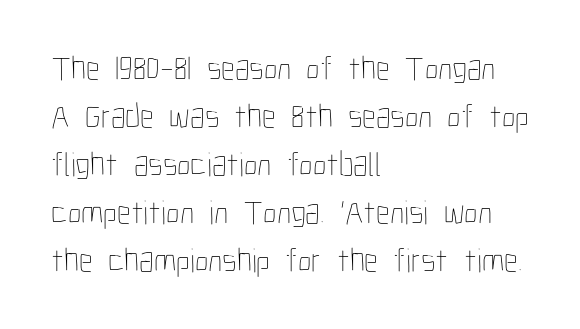
Do the characters align in a grid? No, the font is proportional. Words float on clear page, feet unadorned. The passage shown stacks its lines at a standard gap. Tracking value appears to be zero — textbook default spacing. In terms of posture, this sample is upright. A quiet, ordinary-to-light weight characterises the typeface.
